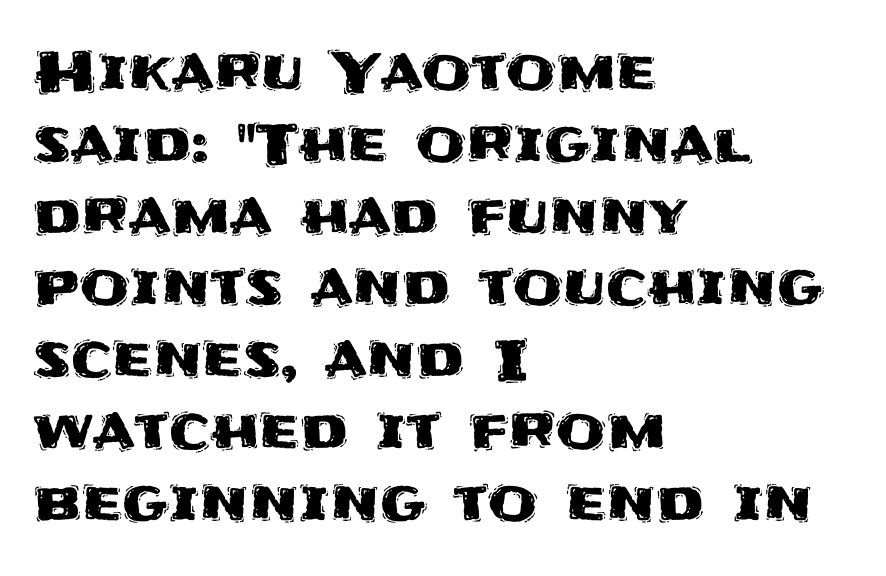
{"serif": "no", "italic": "no", "width": "normal", "stroke_contrast": "medium", "x_height": "large", "monospaced": "no", "underline": "no", "align": "left", "line_spacing": "normal", "line_spacing_ratio": 1.26, "letter_spacing": "normal", "letter_spacing_em": 0.0, "glyph_px": 57}
